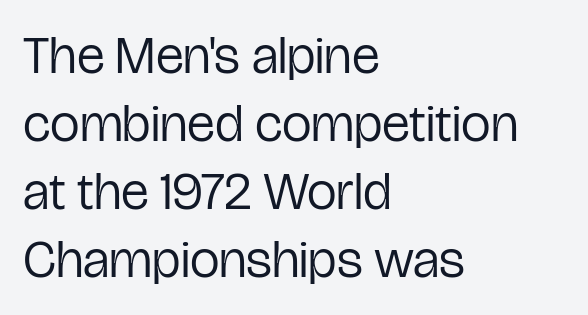
The image shows 53 px regular-weight, condensed sans-serif type, upright; set left-aligned, normal line spacing (1.28x), normal letter spacing, not underlined; low stroke contrast and a medium x-height.
